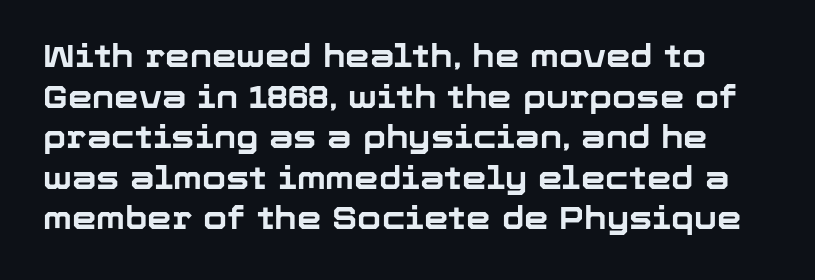
Q: Is the text bold? A: Yes.
Q: Is the text italic (slanted)? A: No, it is upright.
Q: Is the typeface a serif or a sans-serif typeface? A: Sans-serif.
Q: Is the text underlined? A: No.
Q: Is the spacing between letters normal or unusually wide? A: Normal.
Q: Is the spacing between lines tight, normal or loose? A: Normal.
Q: Width (condensed, normal, or wide)? A: Normal.
Q: Stroke contrast? A: Low.
Q: x-height? A: Medium.
Q: Monospaced? A: No.
